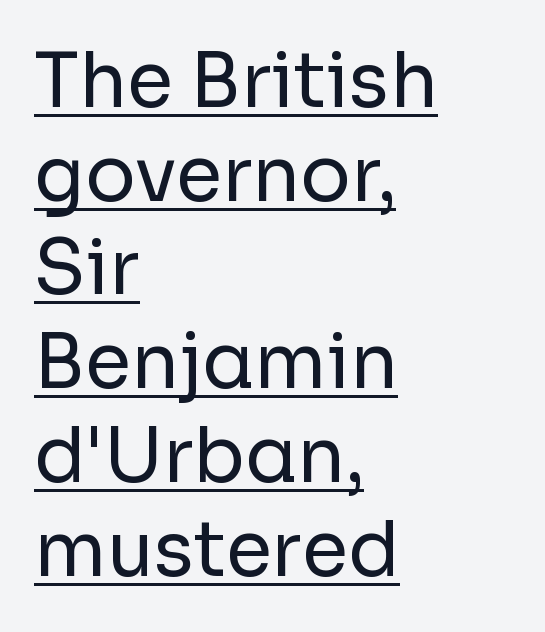
The image shows 75 px regular-weight sans-serif type, upright; set left-aligned, normal line spacing (1.25x), normal letter spacing, underlined; low stroke contrast and a medium x-height.
